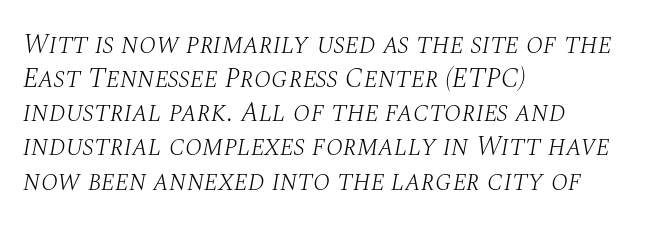
The image shows 28 px light serif type, italic (leaning right); set left-aligned, line spacing 1.22x, normal letter spacing, not underlined; medium stroke contrast and a large x-height.
